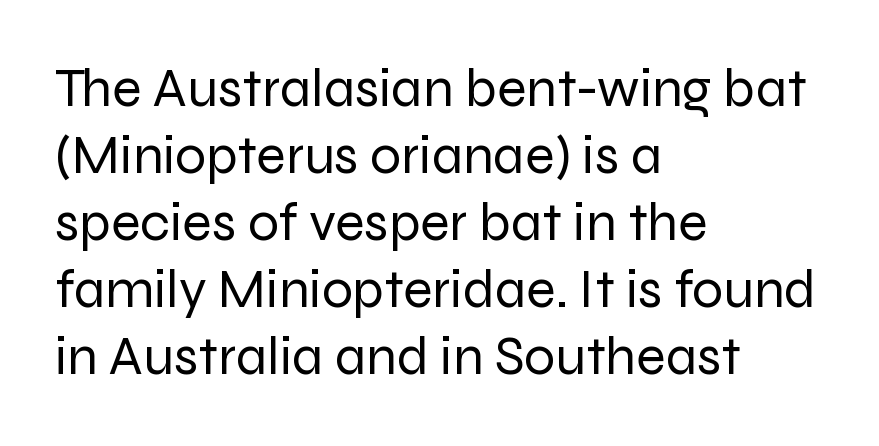
Q: Is the text bold? A: No.
Q: Is the text italic (slanted)? A: No, it is upright.
Q: Is the typeface a serif or a sans-serif typeface? A: Sans-serif.
Q: Is the text underlined? A: No.
Q: How is the paragraph aligned? A: Left-aligned.
Q: Is the spacing between letters normal or unusually wide? A: Normal.
Q: Width (condensed, normal, or wide)? A: Normal.
Q: Stroke contrast? A: Low.
Q: x-height? A: Medium.
Q: Monospaced? A: No.
